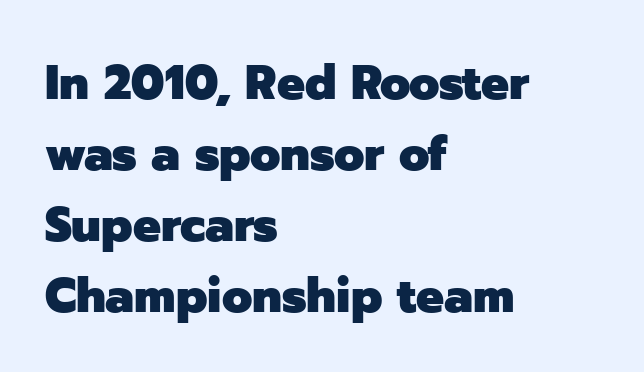
{"serif": "no", "italic": "no", "bold": "yes", "weight": "heavy", "width": "normal", "stroke_contrast": "low", "x_height": "medium", "monospaced": "no", "underline": "no", "align": "left", "line_spacing": "normal", "line_spacing_ratio": 1.45, "letter_spacing": "normal", "letter_spacing_em": 0.0, "glyph_px": 49}
